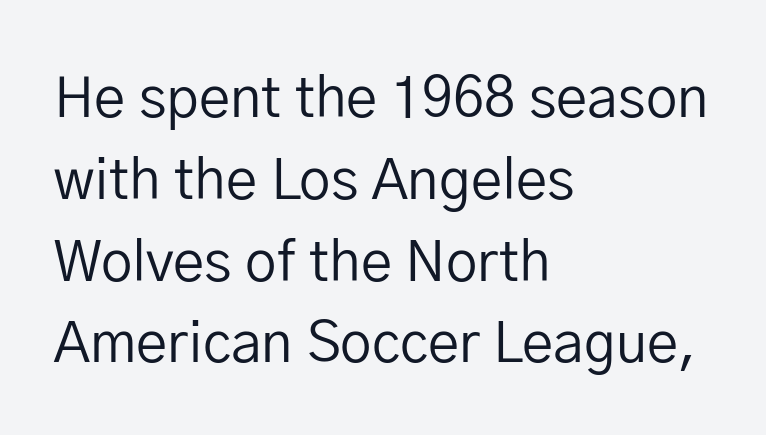
{"serif": "no", "italic": "no", "bold": "no", "weight": "regular", "width": "normal", "stroke_contrast": "low", "x_height": "medium", "monospaced": "no", "underline": "no", "align": "left", "line_spacing": "normal", "line_spacing_ratio": 1.46, "letter_spacing": "normal", "letter_spacing_em": 0.0, "glyph_px": 56}
